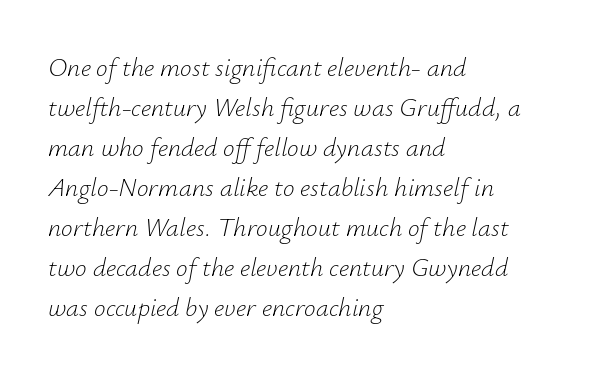
Q: Is the text bold? A: No.
Q: Is the text italic (slanted)? A: Yes, it leans right by about 12 degrees.
Q: Is the text underlined? A: No.
Q: How is the paragraph aligned? A: Left-aligned.
Q: Is the spacing between letters normal or unusually wide? A: Normal.
Q: Is the spacing between lines tight, normal or loose? A: Normal.
